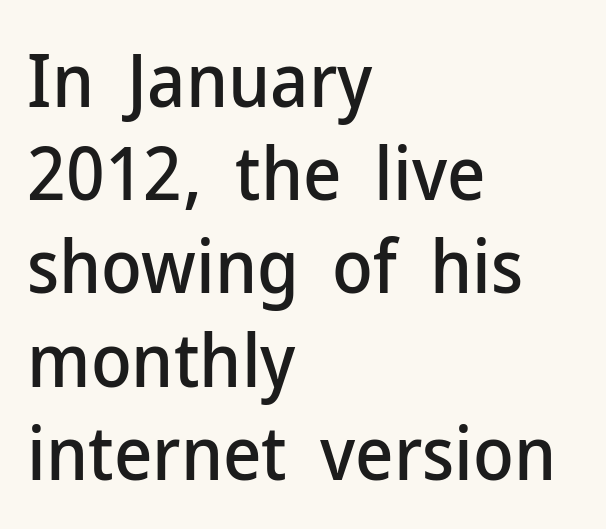
Only glyphs here, with clear space below each row. Reading down the block, your eye returns to a fixed left position each line. This sample uses an upright cut, with every glyph sitting square on the baseline. Regular leading. Note the varied advance widths — an 'i' is clearly narrower than an 'm'. In terms of letterspacing, this is plain default setting.
